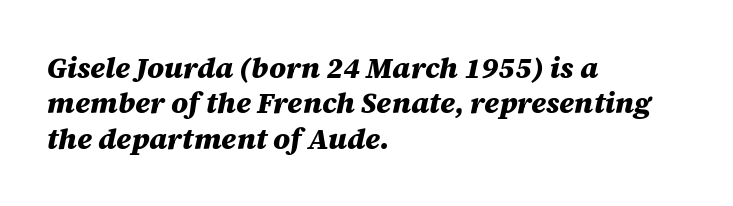
Leftover space on each line is placed entirely after the last word. Caption: bold face, heavy strokes. Beneath every word, the page is bare. Varying glyph widths throughout — classic text-font behaviour. The letterforms sit shoulder to shoulder at normal distance.
